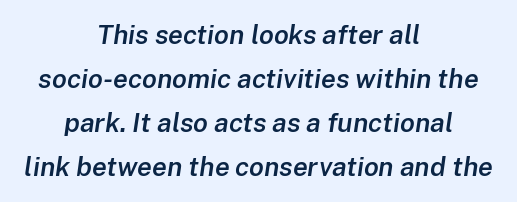
A bare baseline throughout the passage. Centered paragraph, ragged on both sides. In terms of posture, this sample is oblique. The designer left line spacing at the default. Compared with an ordinary text face, these strokes are moderately heavier — a semibold.
